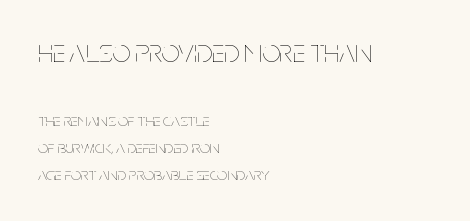
Q: Is the text bold? A: No.
Q: Is the text italic (slanted)? A: No, it is upright.
Q: Is the text underlined? A: No.
Q: How is the paragraph aligned? A: Left-aligned.
Q: Is the spacing between letters normal or unusually wide? A: Normal.
Q: Is the spacing between lines tight, normal or loose? A: Normal.
Q: Which block of text is set in a larger size, the first (top) or the second (bottom)? A: The first (top) one.
Q: Width (condensed, normal, or wide)? A: Condensed.
Q: Stroke contrast? A: Low.
Q: x-height? A: Large.
Q: Monospaced? A: No.
